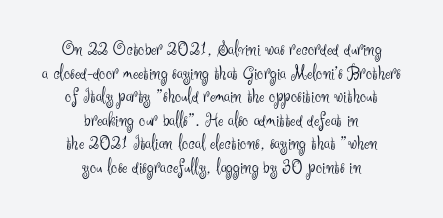
The image shows 20 px text type, upright; set centered, line spacing 1.18x, normal letter spacing, not underlined.
